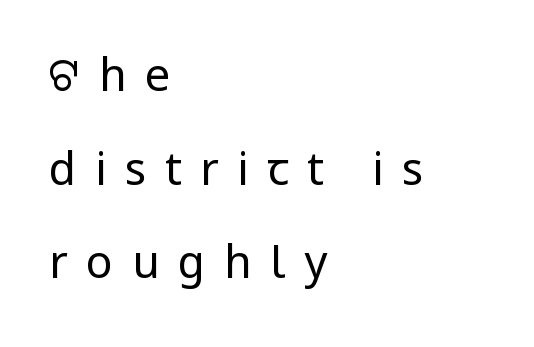
The image shows 45 px regular-weight sans-serif type, upright; set left-aligned, loose line spacing (2.08x), unusually wide letter spacing (+0.41 em), not underlined; low stroke contrast and a medium x-height.
